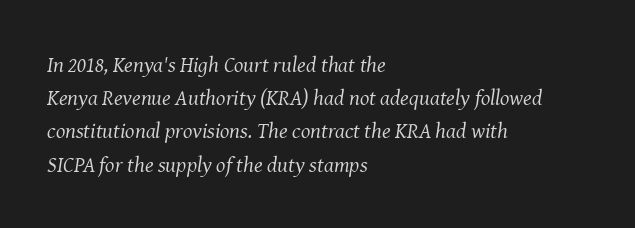
Q: Is the text bold? A: No.
Q: Is the text italic (slanted)? A: Yes, it leans right by about 8 degrees.
Q: Is the text underlined? A: No.
Q: How is the paragraph aligned? A: Left-aligned.
Q: Is the spacing between letters normal or unusually wide? A: Normal.
Q: Is the spacing between lines tight, normal or loose? A: Normal.
